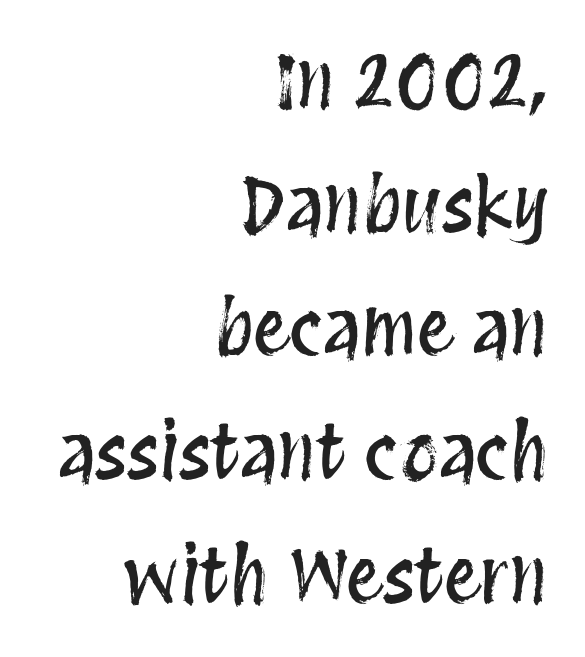
Varying glyph widths throughout — classic text-font behaviour. Each line ends at the same right margin while the left side varies. Bare-footed words on every line. Characters remain perfectly vertical along every line.
